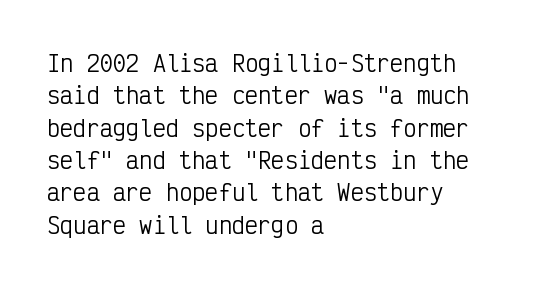
The image shows 22 px text type, upright; set left-aligned, normal line spacing (1.47x), normal letter spacing, not underlined.
